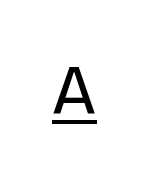
{"serif": "no", "italic": "no", "bold": "no", "weight": "regular", "width": "normal", "stroke_contrast": "low", "x_height": "large", "monospaced": "no", "underline": "yes", "letter_spacing": "wide", "letter_spacing_em": 0.34, "glyph_px": 69}
